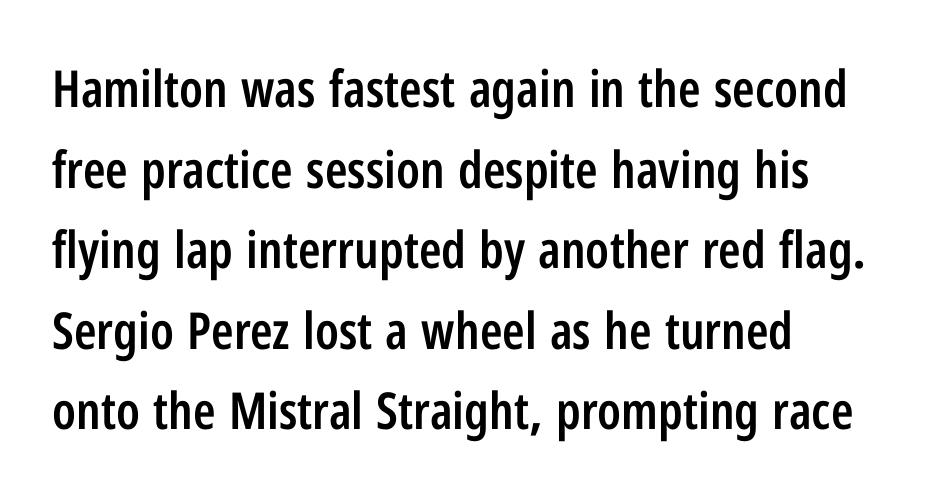
Q: Is the text bold? A: Semi-bold.
Q: Is the text italic (slanted)? A: No, it is upright.
Q: Is the typeface a serif or a sans-serif typeface? A: Sans-serif.
Q: Is the text underlined? A: No.
Q: How is the paragraph aligned? A: Left-aligned.
Q: Is the spacing between letters normal or unusually wide? A: Normal.
Q: Is the spacing between lines tight, normal or loose? A: Normal.
Q: Width (condensed, normal, or wide)? A: Condensed.
Q: Stroke contrast? A: Low.
Q: x-height? A: Medium.
Q: Monospaced? A: No.
